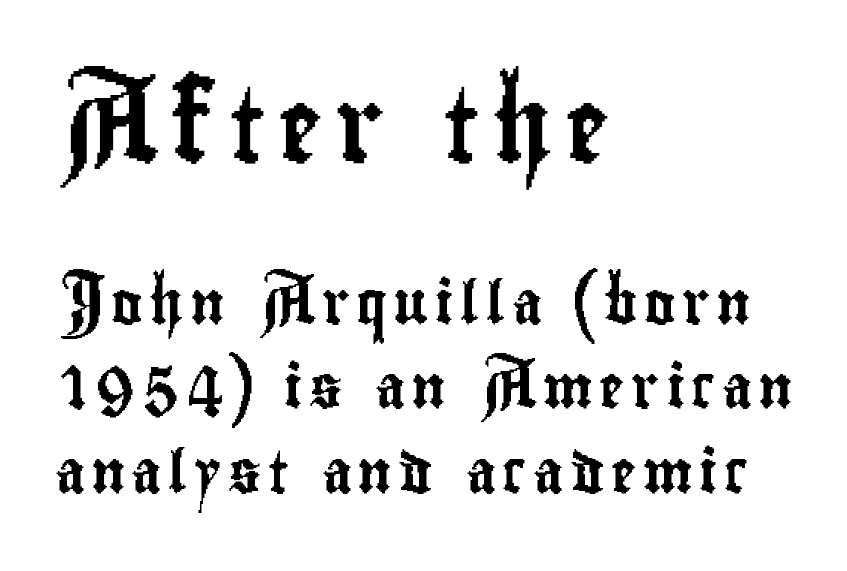
{"serif": "no", "italic": "no", "width": "condensed", "stroke_contrast": "low", "x_height": "small", "monospaced": "no", "underline": "no", "align": "left", "line_spacing": "loose", "line_spacing_ratio": 2.01, "larger_block": "first", "size_ratio": 1.76, "glyph_px": 74}
